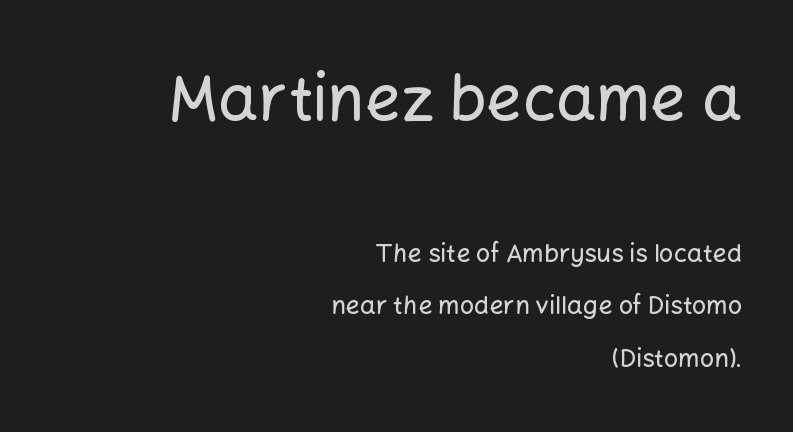
{"serif": "no", "italic": "no", "width": "normal", "stroke_contrast": "low", "x_height": "medium", "monospaced": "no", "underline": "no", "align": "right", "line_spacing": "loose", "line_spacing_ratio": 2.1, "letter_spacing": "normal", "letter_spacing_em": 0.0, "larger_block": "first", "size_ratio": 2.52, "glyph_px": 63}
